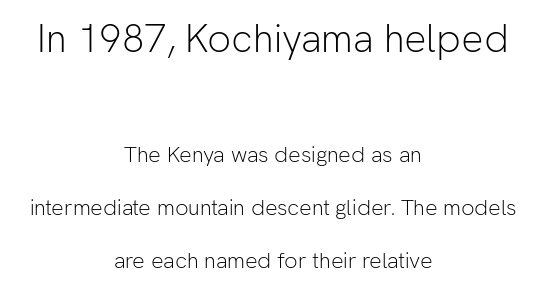
The image shows 39 px light sans-serif type, upright; set centered, loose line spacing (2.41x), normal letter spacing, not underlined; the first (top) block is 1.77x larger; low stroke contrast and a medium x-height.
